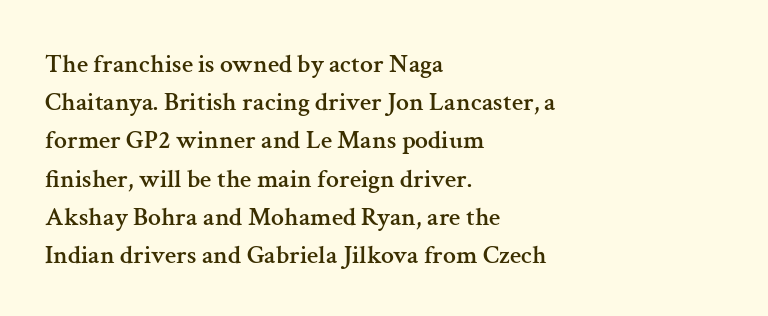
The image shows 26 px text type, upright; set left-aligned, normal line spacing (1.47x), normal letter spacing, not underlined.
